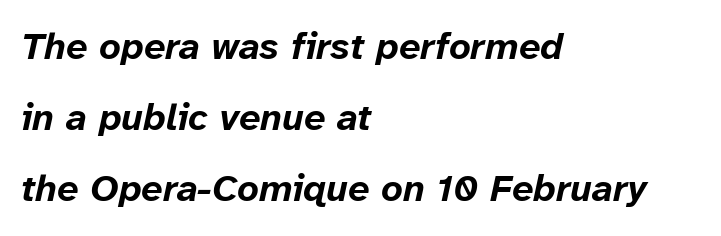
The image shows 38 px bold type, italic (leaning right); set left-aligned, line spacing 1.87x, normal letter spacing, not underlined; low stroke contrast and a medium x-height.
